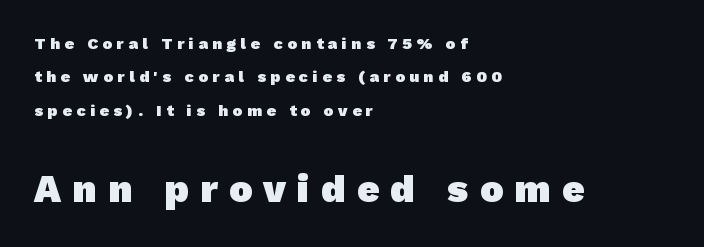
The image shows 39 px heavy sans-serif type; set left-aligned, loose line spacing (2.08x), unusually wide letter spacing (+0.29 em), not underlined; the second (bottom) block is 2.44x larger; low stroke contrast and a medium x-height.
